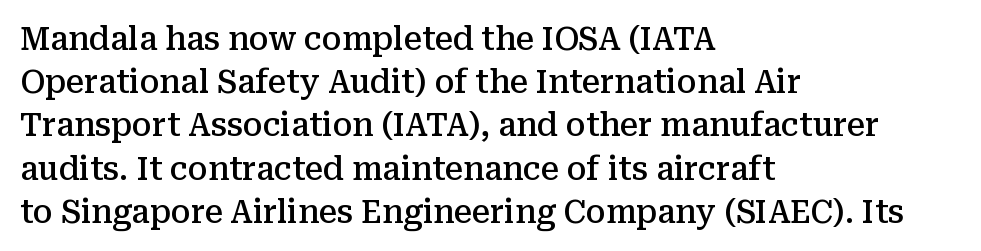
The image shows 32 px semibold serif type, upright; set left-aligned, normal line spacing (1.35x), normal letter spacing, not underlined; medium stroke contrast and a medium x-height.
